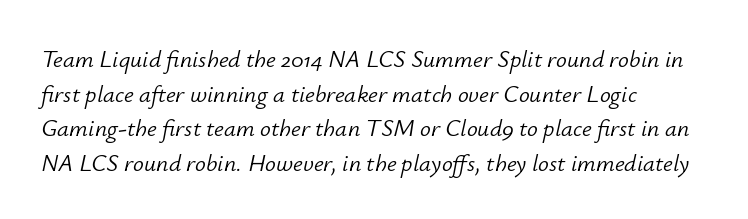
The image shows 24 px text type, italic (leaning right); set left-aligned, normal line spacing (1.44x), normal letter spacing, not underlined.
